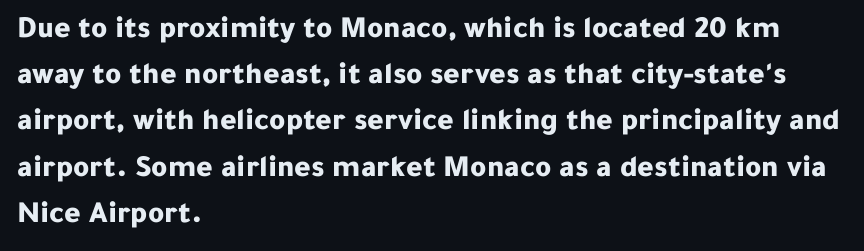
{"serif": "no", "italic": "no", "bold": "yes", "weight": "bold", "width": "normal", "stroke_contrast": "low", "x_height": "medium", "monospaced": "no", "underline": "no", "align": "left", "line_spacing": "normal", "line_spacing_ratio": 1.49, "letter_spacing": "normal", "letter_spacing_em": 0.0, "glyph_px": 31}
